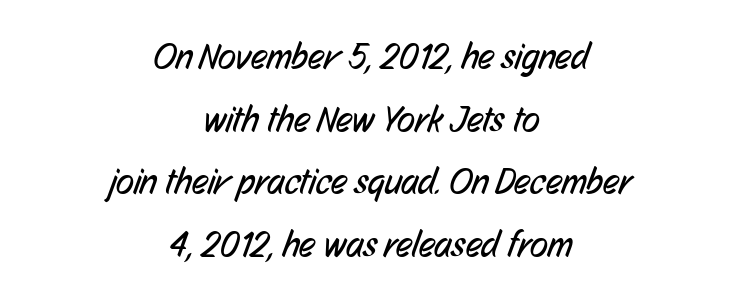
Is the letter spacing exaggerated? No — it looks like the ordinary default. One-word summary of the alignment: center. The rendering uses natural spacing where letterforms have individual widths. Vertical stems look standard width or narrower in stroke. These lines are composed in type without serifs.
